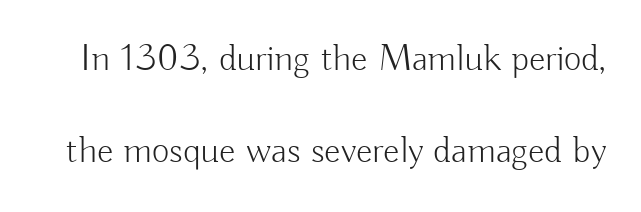
{"serif": "no", "italic": "no", "bold": "no", "weight": "light", "width": "normal", "stroke_contrast": "low", "x_height": "small", "monospaced": "no", "underline": "no", "line_spacing": "loose", "line_spacing_ratio": 2.43, "letter_spacing": "normal", "letter_spacing_em": 0.0, "glyph_px": 38}
